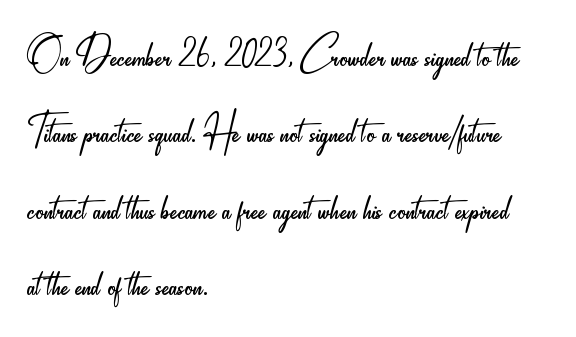
Tracking here is standard; glyphs follow each other at the usual distance. Think standard paragraph weight, or any step lighter than that. Line starts are locked; line ends wander. Proportional: the letters do not fall into vertical columns. Vertical spacing — default.
